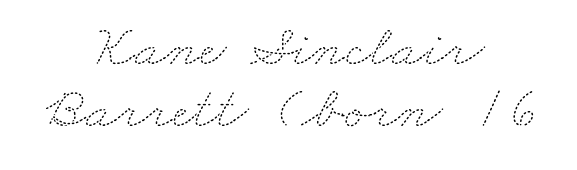
The image shows 60 px thin, wide type; set centered, tight line spacing (1.03x), normal letter spacing, not underlined; medium stroke contrast and a small x-height.
